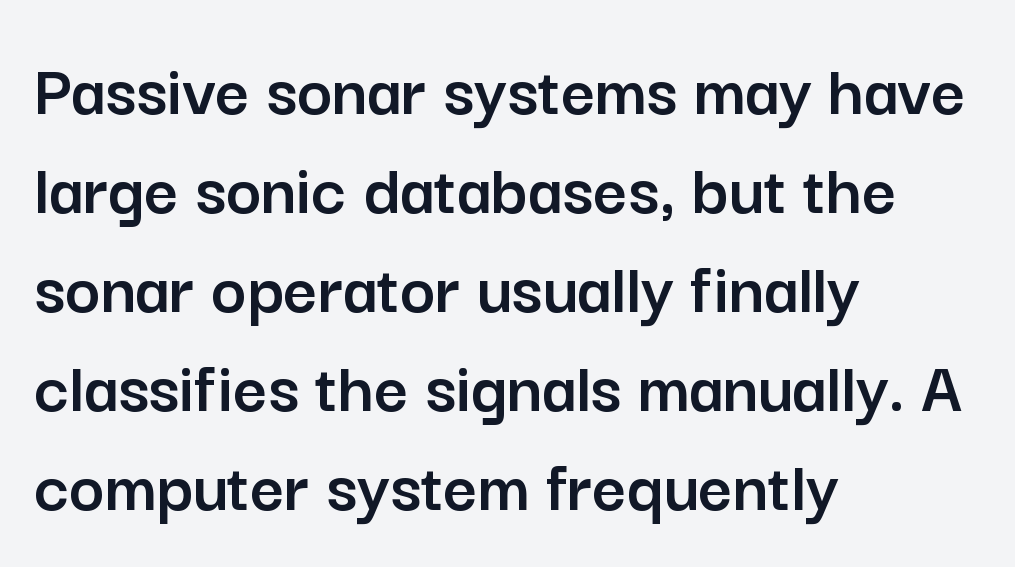
The image shows 75 px sans-serif type, upright; set left-aligned, normal line spacing (1.32x), normal letter spacing, not underlined; low stroke contrast and a medium x-height.
